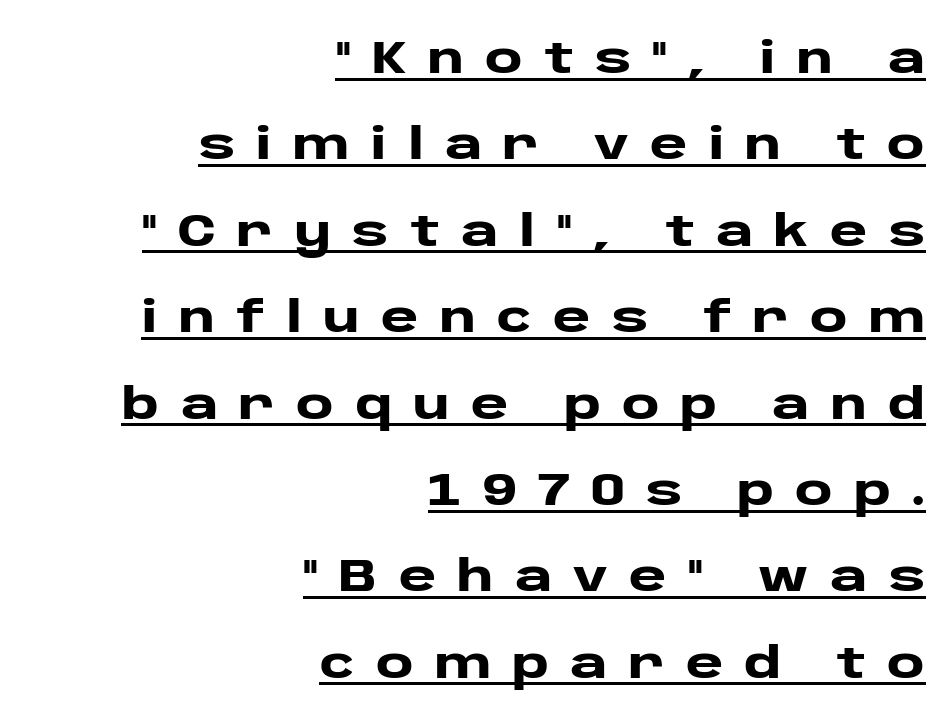
The image shows 45 px heavy, wide sans-serif type, upright; set right-aligned, loose line spacing (1.92x), unusually wide letter spacing (+0.47 em), underlined; low stroke contrast and a large x-height.
